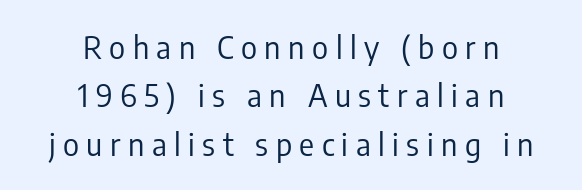
{"serif": "no", "italic": "no", "bold": "no", "weight": "regular", "width": "condensed", "stroke_contrast": "low", "x_height": "medium", "monospaced": "no", "underline": "no", "align": "center", "line_spacing": "normal", "line_spacing_ratio": 1.56, "letter_spacing": "wide", "letter_spacing_em": 0.24, "glyph_px": 31}
